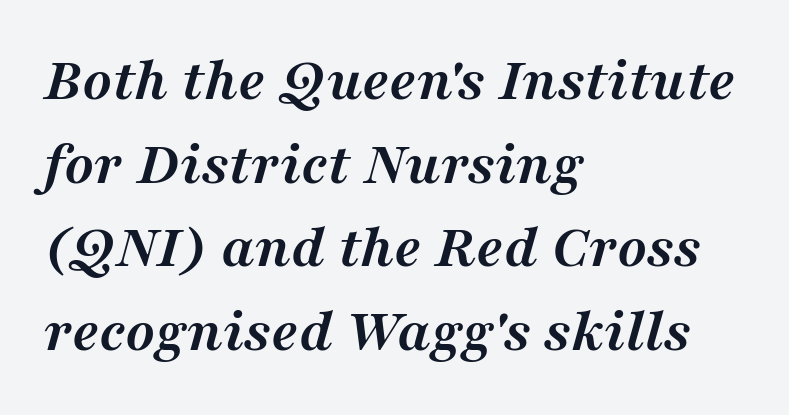
The image shows 62 px semibold serif type, italic (leaning right); set left-aligned, normal line spacing (1.35x), normal letter spacing, not underlined; medium stroke contrast and a medium x-height.
